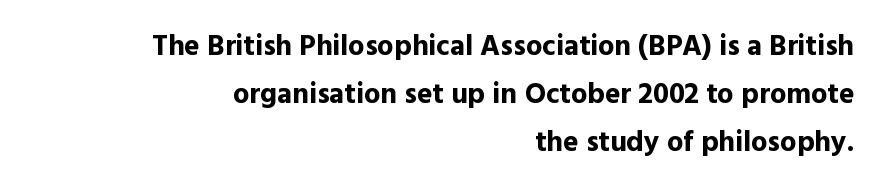
The image shows 29 px bold sans-serif type, upright; set right-aligned, normal line spacing (1.66x), normal letter spacing, not underlined; a medium x-height.
